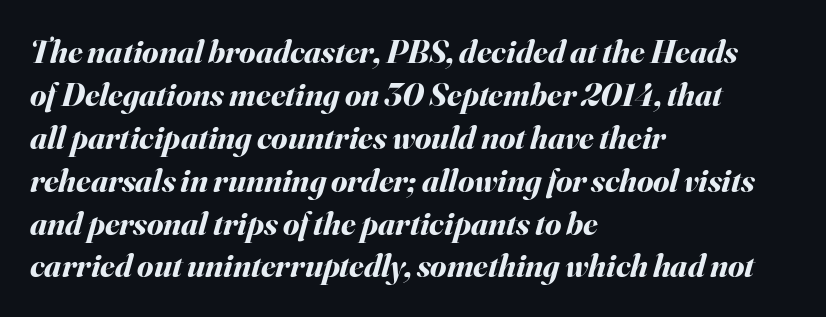
Q: Is the text bold? A: Yes.
Q: Is the text italic (slanted)? A: Yes, it leans right by about 16 degrees.
Q: Is the text underlined? A: No.
Q: How is the paragraph aligned? A: Left-aligned.
Q: Is the spacing between letters normal or unusually wide? A: Normal.
Q: Is the spacing between lines tight, normal or loose? A: Normal.
Q: Width (condensed, normal, or wide)? A: Normal.
Q: Stroke contrast? A: Medium.
Q: x-height? A: Small.
Q: Monospaced? A: No.
